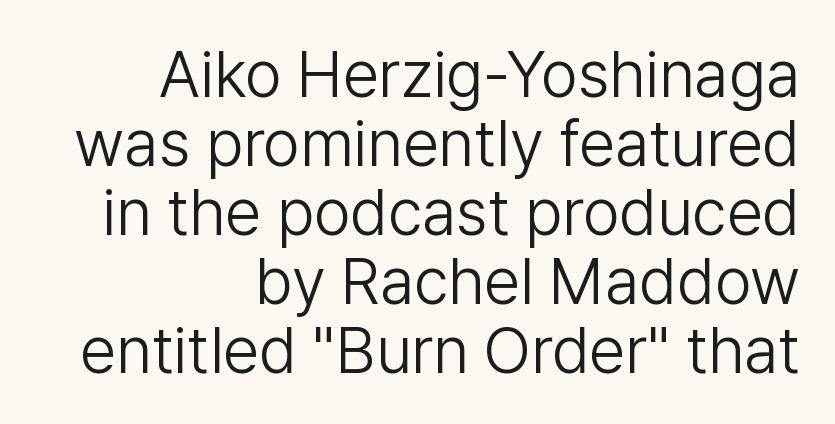
{"serif": "no", "italic": "no", "bold": "no", "weight": "light", "width": "normal", "stroke_contrast": "low", "x_height": "medium", "monospaced": "no", "underline": "no", "align": "right", "line_spacing": "tight", "line_spacing_ratio": 1.06, "letter_spacing": "normal", "letter_spacing_em": 0.0, "glyph_px": 65}
